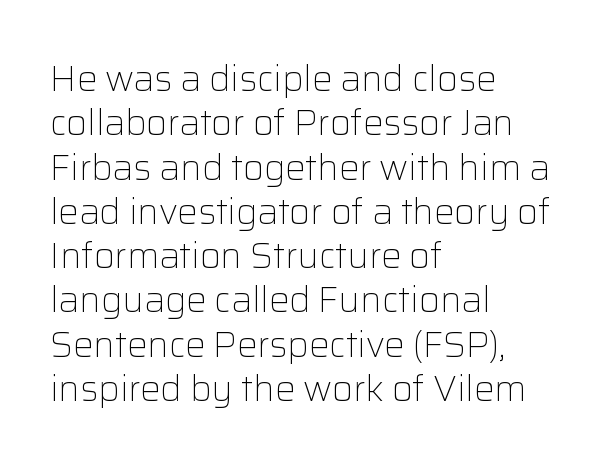
{"serif": "no", "italic": "no", "bold": "no", "weight": "light", "width": "normal", "stroke_contrast": "low", "x_height": "medium", "monospaced": "no", "underline": "no", "align": "left", "line_spacing_ratio": 1.23, "letter_spacing": "normal", "letter_spacing_em": 0.0, "glyph_px": 36}
